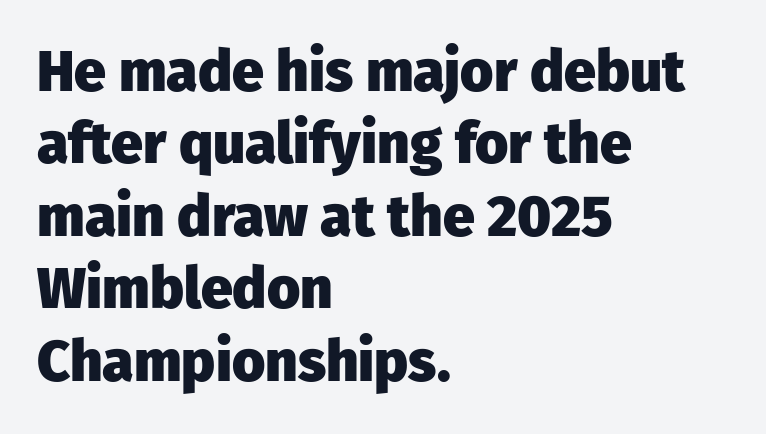
{"serif": "no", "italic": "no", "bold": "yes", "weight": "heavy", "width": "normal", "stroke_contrast": "low", "x_height": "medium", "monospaced": "no", "underline": "no", "align": "left", "line_spacing": "normal", "line_spacing_ratio": 1.27, "letter_spacing": "normal", "letter_spacing_em": 0.0, "glyph_px": 57}
